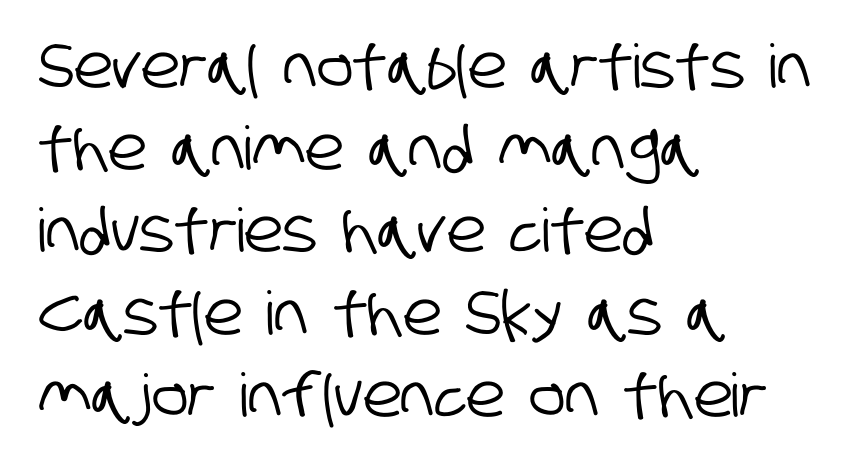
Q: Is the typeface a serif or a sans-serif typeface? A: Sans-serif.
Q: Is the text underlined? A: No.
Q: How is the paragraph aligned? A: Left-aligned.
Q: Is the spacing between letters normal or unusually wide? A: Normal.
Q: Is the spacing between lines tight, normal or loose? A: Normal.
Q: Width (condensed, normal, or wide)? A: Condensed.
Q: Stroke contrast? A: Low.
Q: x-height? A: Large.
Q: Monospaced? A: No.
